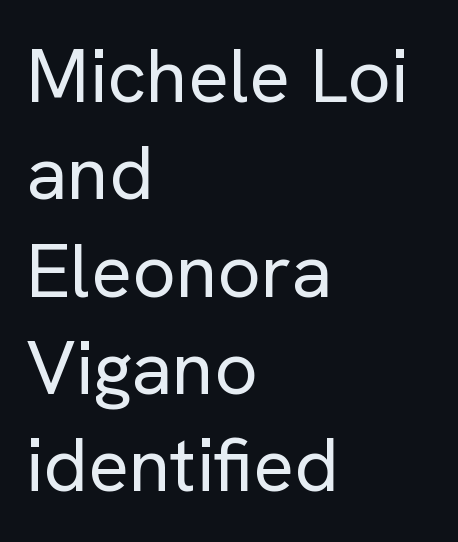
This rendering employs a face without finishing strokes, i.e., a sans-serif. The zone under the glyphs is completely vacant. The typesetter chose a ragged-right arrangement here. Stems and bowls with no extra thickness — not bold. The passage shown is typed in a proportional face where columns would drift. A roman cut, with each character standing at attention.
